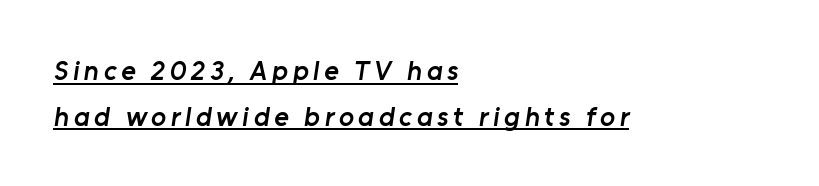
The image shows 28 px semibold sans-serif type; set left-aligned, normal line spacing (1.64x), underlined; low stroke contrast and a medium x-height.
